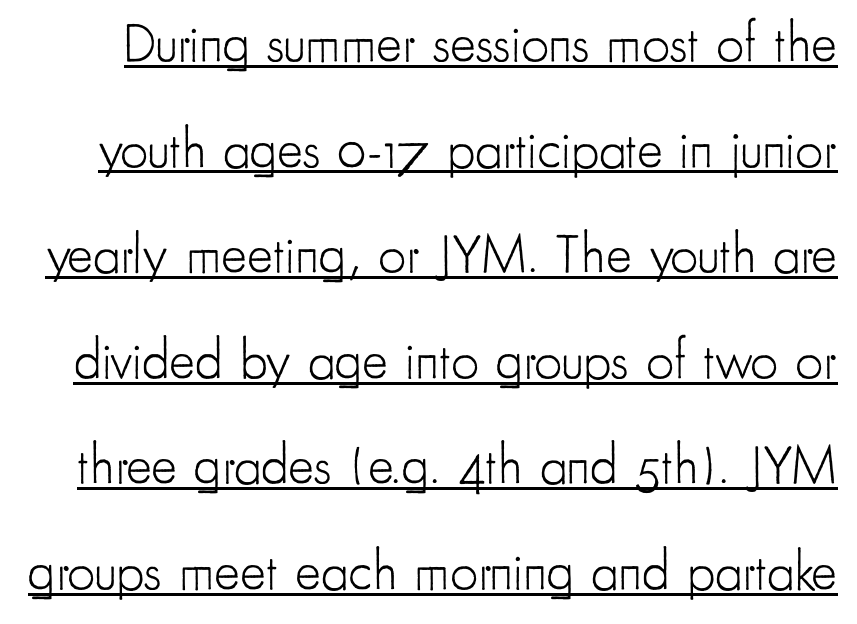
Q: Is the text bold? A: No.
Q: Is the text italic (slanted)? A: No, it is upright.
Q: Is the typeface a serif or a sans-serif typeface? A: Sans-serif.
Q: Is the text underlined? A: Yes.
Q: Is the spacing between letters normal or unusually wide? A: Normal.
Q: Is the spacing between lines tight, normal or loose? A: Loose.
Q: Width (condensed, normal, or wide)? A: Condensed.
Q: Stroke contrast? A: Low.
Q: x-height? A: Small.
Q: Monospaced? A: No.
